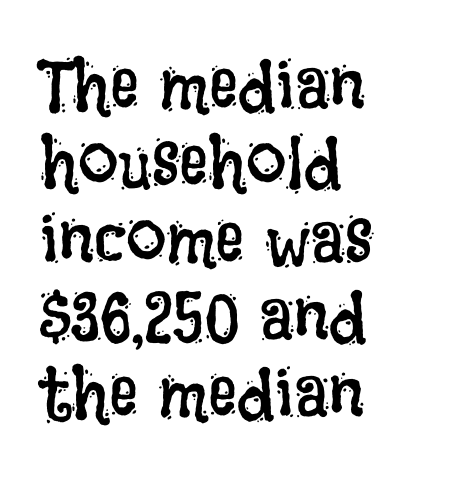
Q: Is the text bold? A: No.
Q: Is the text italic (slanted)? A: No, it is upright.
Q: Is the text underlined? A: No.
Q: How is the paragraph aligned? A: Left-aligned.
Q: Is the spacing between letters normal or unusually wide? A: Normal.
Q: Is the spacing between lines tight, normal or loose? A: Tight.
Q: Width (condensed, normal, or wide)? A: Condensed.
Q: Stroke contrast? A: Low.
Q: x-height? A: Large.
Q: Monospaced? A: No.
